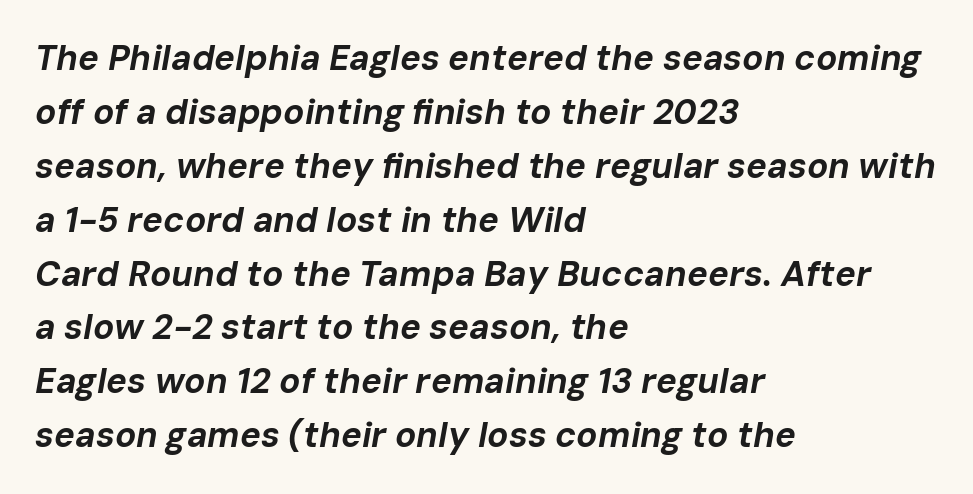
Q: Is the text bold? A: Yes.
Q: Is the text italic (slanted)? A: Yes, it leans right by about 10 degrees.
Q: Is the text underlined? A: No.
Q: How is the paragraph aligned? A: Left-aligned.
Q: Is the spacing between letters normal or unusually wide? A: Normal.
Q: Is the spacing between lines tight, normal or loose? A: Normal.
Q: Width (condensed, normal, or wide)? A: Normal.
Q: Stroke contrast? A: Low.
Q: x-height? A: Medium.
Q: Monospaced? A: No.
